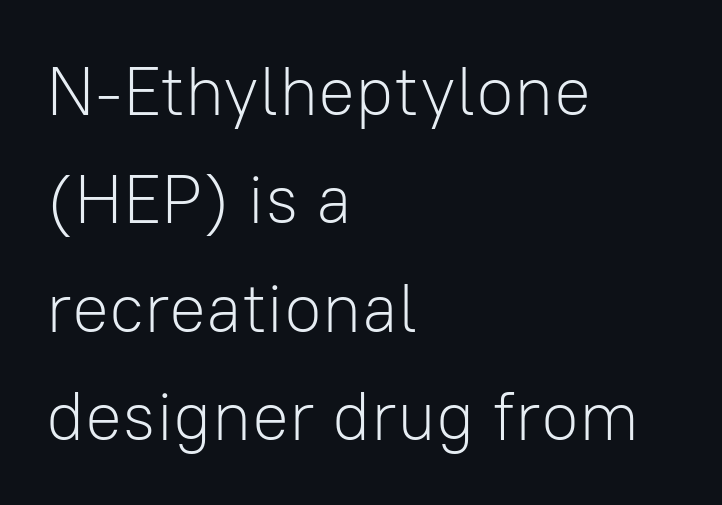
Is there much room between lines? A standard amount, neither cramped nor airy. Students, note that the glyphs here touch the page at normal intervals. Compared with a centered layout, this one pins lines to the left instead. No italicization has been applied; the sample stays upright.
